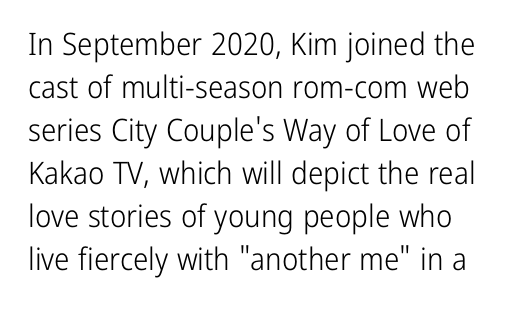
The image shows 31 px light, condensed sans-serif type, upright; set normal line spacing (1.39x), normal letter spacing, not underlined; low stroke contrast and a medium x-height.
